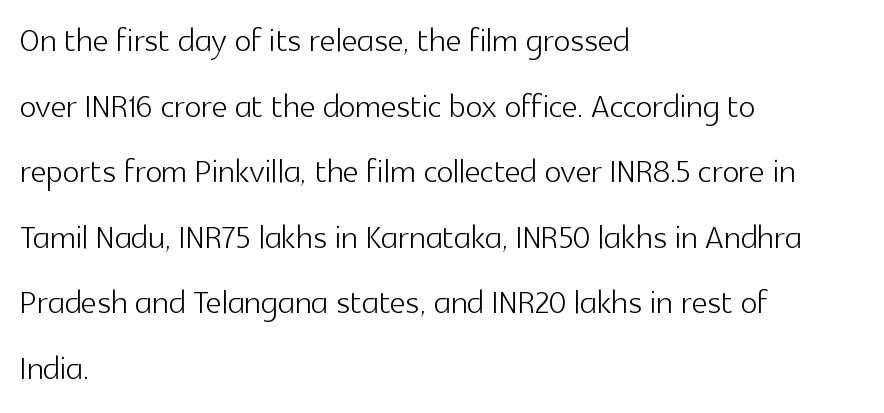
The zone under the glyphs is completely vacant. One-word summary of the alignment: left. Character widths vary here, with narrow letters taking less room than wide ones. Stroke thickness stays within the range of a standard reading face or lighter. The specimen reads as upright at a glance. In terms of leading, this rendering sits right in the middle.
